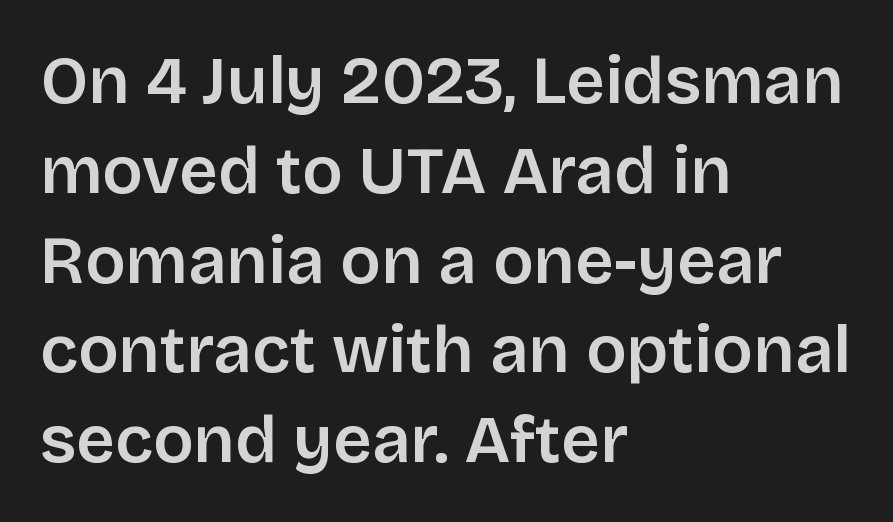
Observe the ordinary spacing: letters are neighbours, not strangers. Slightly chunky letters — semibold, I'd say, not full bold. The rag falls on the right side of this text block. The axis of the letterforms is exactly vertical. The letters carry no serifs — their stems end cleanly without finishing strokes.
